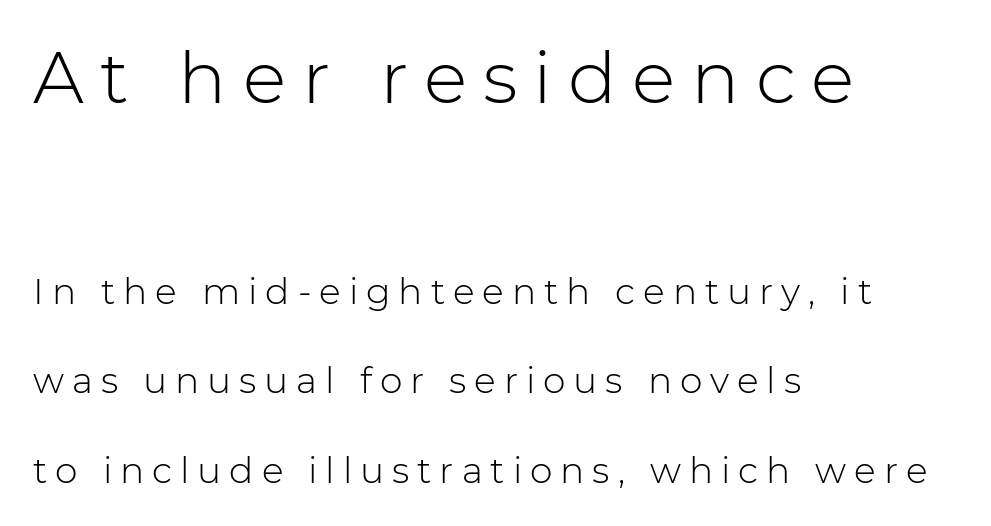
Q: Is the text bold? A: No.
Q: Is the text italic (slanted)? A: No, it is upright.
Q: Is the typeface a serif or a sans-serif typeface? A: Sans-serif.
Q: Is the text underlined? A: No.
Q: How is the paragraph aligned? A: Left-aligned.
Q: Is the spacing between letters normal or unusually wide? A: Unusually wide.
Q: Is the spacing between lines tight, normal or loose? A: Loose.
Q: Which block of text is set in a larger size, the first (top) or the second (bottom)? A: The first (top) one.
Q: Width (condensed, normal, or wide)? A: Normal.
Q: Stroke contrast? A: Low.
Q: x-height? A: Medium.
Q: Monospaced? A: No.
